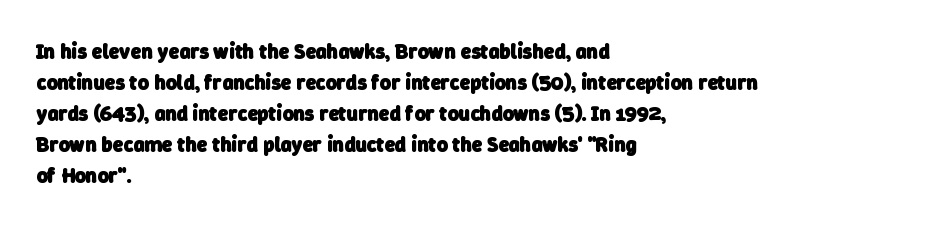
{"bold": "yes", "underline": "no", "align": "left", "line_spacing": "normal", "line_spacing_ratio": 1.48, "letter_spacing": "normal", "letter_spacing_em": 0.0, "glyph_px": 21}
